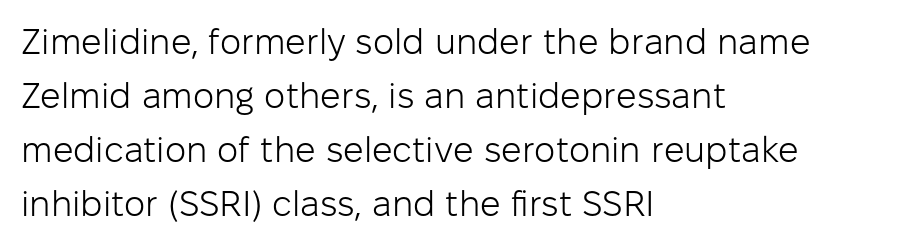
The baseline area is clear. Layout note: lines flush left. Compared with typical body copy, the letter spacing here is the same. Examine the stroke ends and you'll find no serifs. Summary of vertical rhythm: regular, with standard interline spacing. It's the straight-up-and-down kind of type.
